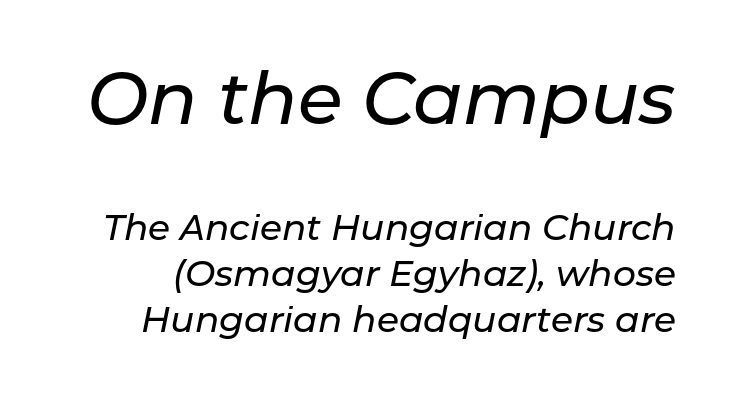
Q: Is the text italic (slanted)? A: Yes, it leans right by about 11 degrees.
Q: Is the text underlined? A: No.
Q: Is the spacing between letters normal or unusually wide? A: Normal.
Q: Is the spacing between lines tight, normal or loose? A: Normal.
Q: Which block of text is set in a larger size, the first (top) or the second (bottom)? A: The first (top) one.
Q: Width (condensed, normal, or wide)? A: Normal.
Q: Stroke contrast? A: Low.
Q: x-height? A: Medium.
Q: Monospaced? A: No.
